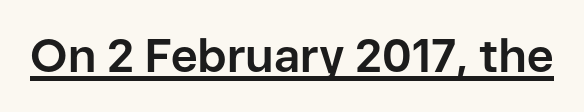
{"serif": "no", "italic": "no", "bold": "yes", "weight": "bold", "width": "normal", "stroke_contrast": "low", "x_height": "medium", "monospaced": "no", "underline": "yes", "letter_spacing": "normal", "letter_spacing_em": 0.0, "glyph_px": 46}
